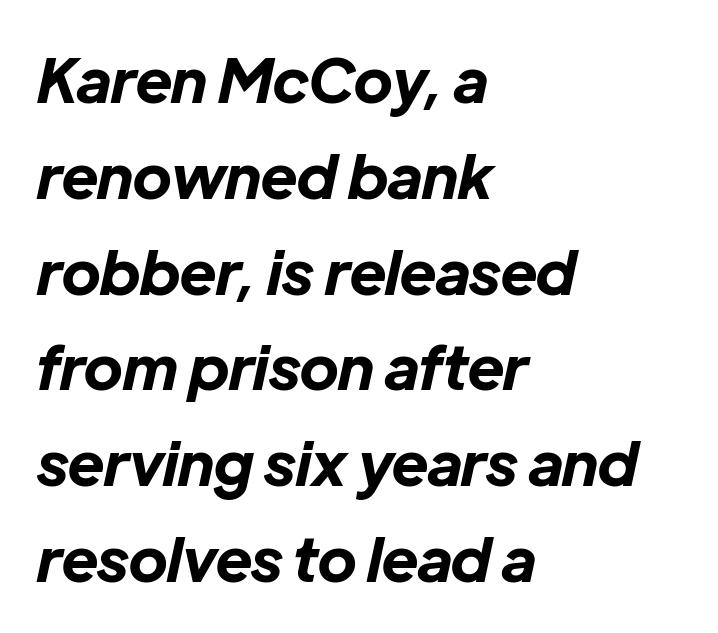
{"italic": "yes", "lean": "right", "slant_degrees": 12, "bold": "yes", "weight": "bold", "width": "normal", "stroke_contrast": "low", "x_height": "medium", "monospaced": "no", "underline": "no", "align": "left", "line_spacing": "normal", "line_spacing_ratio": 1.57, "letter_spacing": "normal", "letter_spacing_em": 0.0, "glyph_px": 61}
